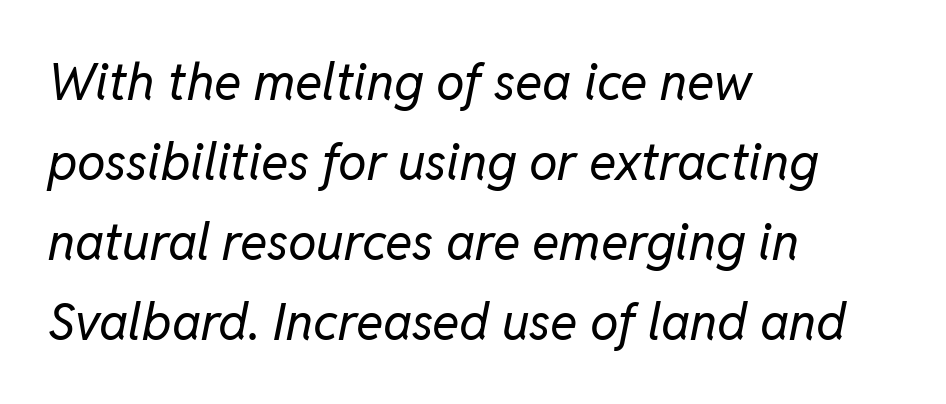
Clear beneath every line of the passage. Think of a printed novel: that variable character pitch is what you see here. The font sits on the lighter half of the weight spectrum, regular included. A typesetter would call this zero additional tracking. Slanted lettering throughout. Notice how the passage keeps a crisp vertical edge on the left only.
